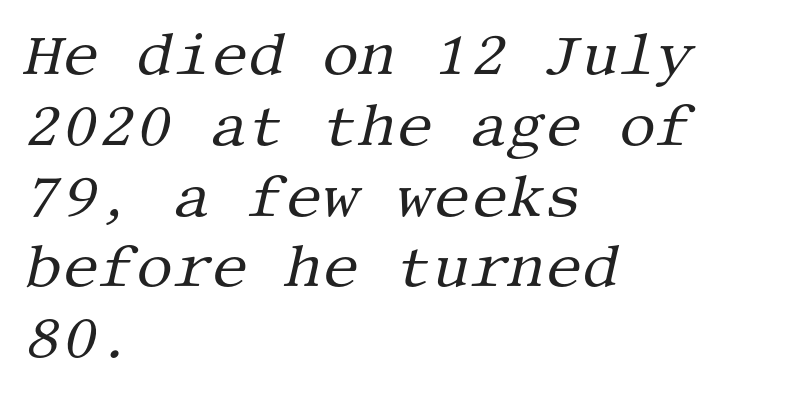
{"serif": "yes", "italic": "yes", "lean": "right", "slant_degrees": 13, "bold": "no", "weight": "regular", "width": "normal", "stroke_contrast": "medium", "x_height": "large", "underline": "no", "align": "left", "line_spacing_ratio": 1.22, "letter_spacing": "normal", "letter_spacing_em": 0.0, "glyph_px": 58}
